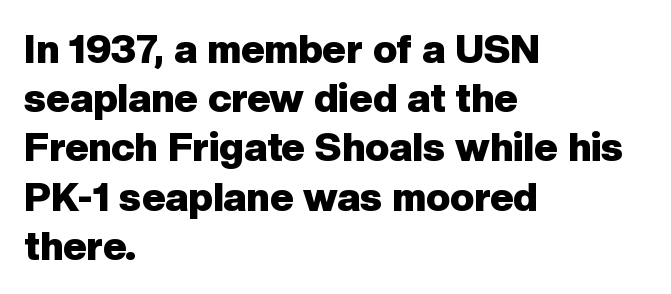
The image shows 40 px heavy sans-serif type, upright; set left-aligned, line spacing 1.23x, normal letter spacing, not underlined; low stroke contrast and a medium x-height.
